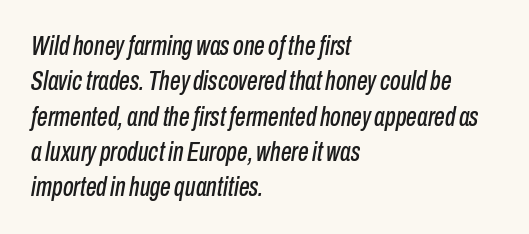
Characters follow at the spacing the type designer built in. Teacher's note: observe the even left margin — that is flush-left alignment. The space between consecutive lines is moderate. Yep, that's italic — everything's leaning.
